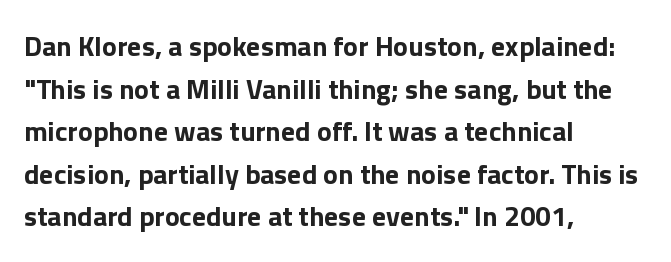
{"serif": "no", "italic": "no", "bold": "yes", "weight": "bold", "width": "normal", "x_height": "medium", "monospaced": "no", "underline": "no", "align": "left", "line_spacing": "normal", "line_spacing_ratio": 1.52, "letter_spacing": "normal", "letter_spacing_em": 0.0, "glyph_px": 28}
